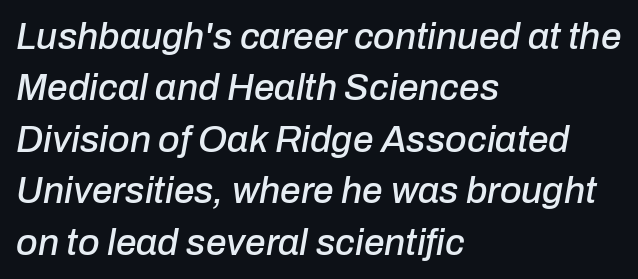
Character widths vary here, with narrow letters taking less room than wide ones. The line-height multiplier appears to be the usual default. The words here are not underlined. Does extra space separate the letters? No, they use regular spacing.
